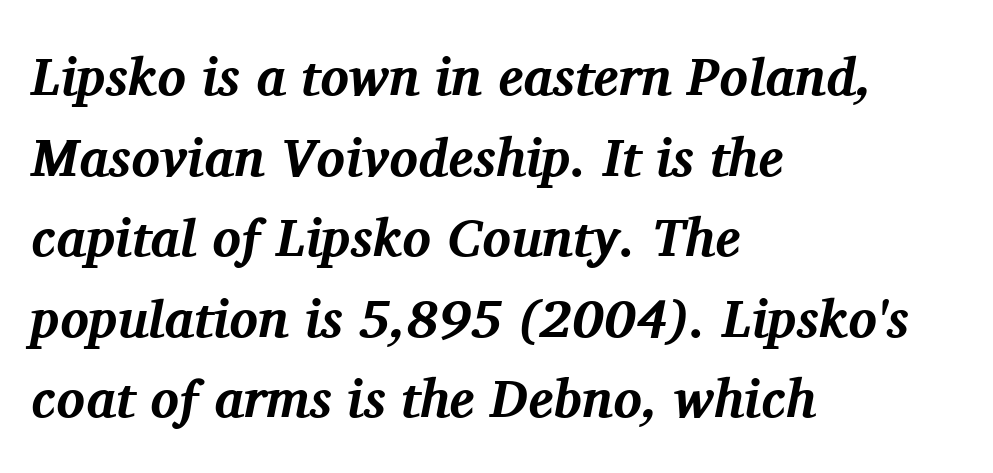
The passage shown is typed in a proportional face where columns would drift. Horizontal alignment here is leftward, the default for most running prose. The text was rendered using a seriffed face with decorative stroke endings. As a designer I'd log this as weight 700, bold.
